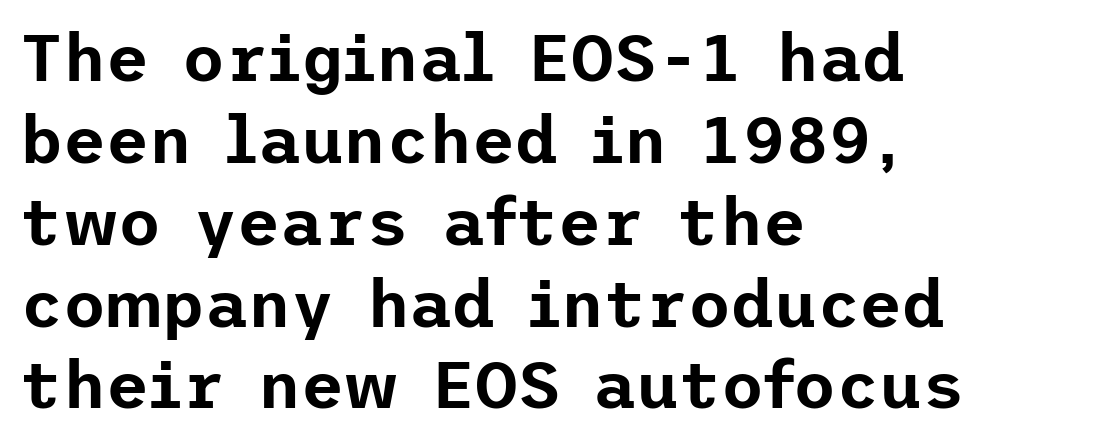
The image shows 66 px sans-serif type, upright; set left-aligned, line spacing 1.24x, normal letter spacing, not underlined; low stroke contrast and a medium x-height.
